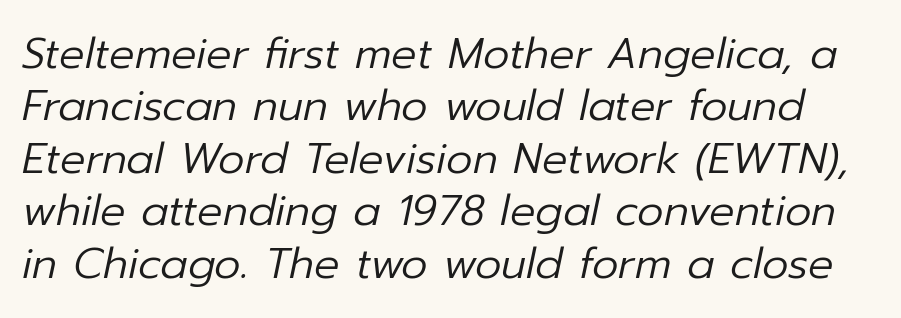
These lines were composed using italics. The font is comparable to plain body text, perhaps lighter. Rows of type keep a routine distance in the vertical direction. The string is rendered with underlining switched off.
